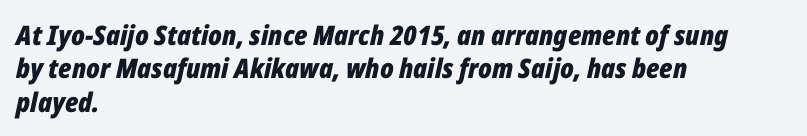
The image shows 27 px bold type, italic (leaning right); set left-aligned, line spacing 1.24x, normal letter spacing, not underlined.
